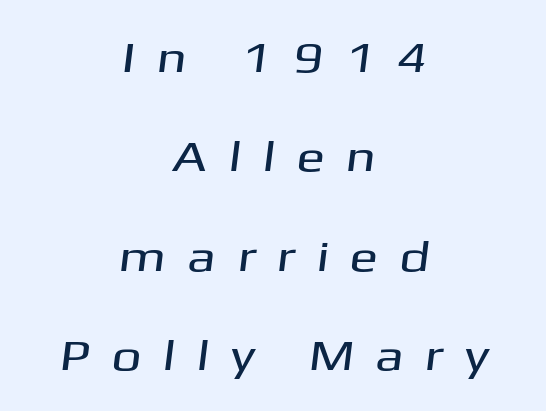
The lines are quadded center. The gaps between neighbouring characters are conspicuously large. Descenders hang freely into open space. Is this a fixed-width face? No — the glyphs have proportional, varying widths.
